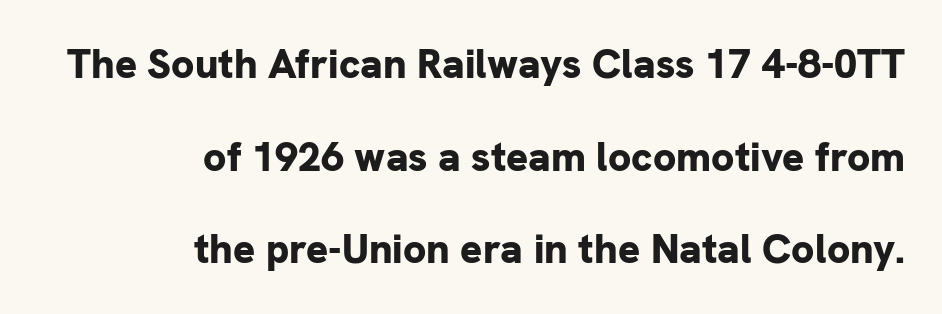
The image shows 41 px bold sans-serif type, upright; set right-aligned, loose line spacing (2.26x), normal letter spacing, not underlined; low stroke contrast and a medium x-height.
